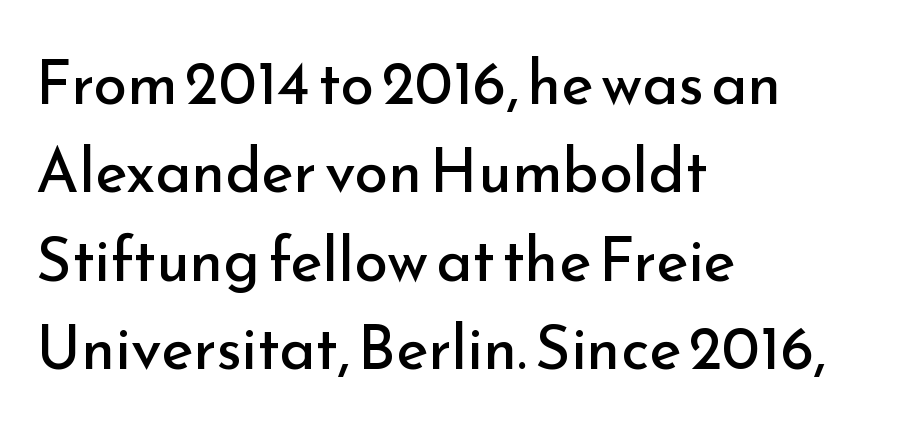
The designer left line spacing at the default. The text block is weighted toward the left margin, trailing off unevenly rightward. Plain, unruled lines of type. The letters advance in unequal steps, a hallmark of proportional type. No feet cap the strokes, marking this as sans-serif type.
